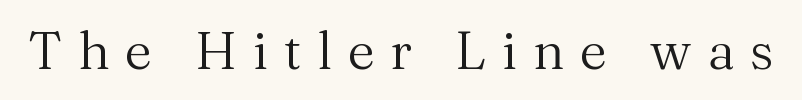
{"serif": "yes", "italic": "no", "bold": "no", "weight": "regular", "width": "normal", "stroke_contrast": "medium", "x_height": "medium", "monospaced": "no", "underline": "no", "letter_spacing": "wide", "letter_spacing_em": 0.29, "glyph_px": 53}
